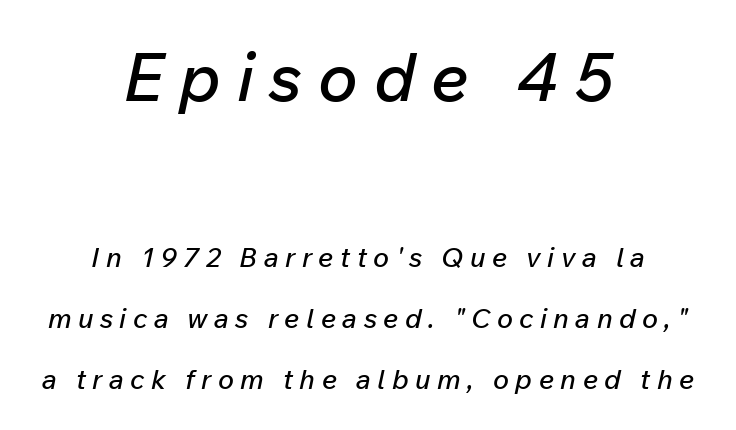
Q: Is the text italic (slanted)? A: Yes, it leans right by about 12 degrees.
Q: Is the text underlined? A: No.
Q: How is the paragraph aligned? A: Centered.
Q: Is the spacing between letters normal or unusually wide? A: Unusually wide.
Q: Is the spacing between lines tight, normal or loose? A: Loose.
Q: Which block of text is set in a larger size, the first (top) or the second (bottom)? A: The first (top) one.
Q: Width (condensed, normal, or wide)? A: Normal.
Q: Stroke contrast? A: Low.
Q: x-height? A: Medium.
Q: Monospaced? A: No.
